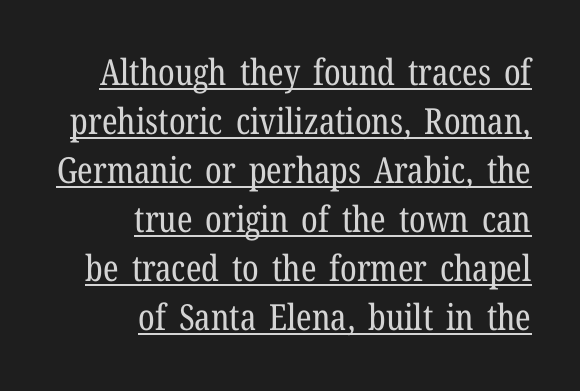
The image shows 36 px regular-weight, condensed serif type, upright; set right-aligned, normal line spacing (1.36x), normal letter spacing, underlined; low stroke contrast and a medium x-height.
